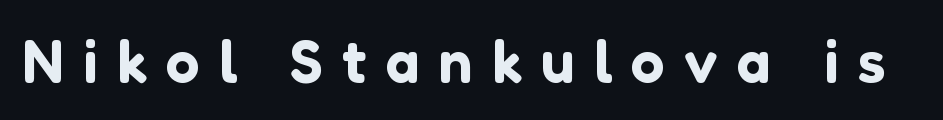
Q: Is the text italic (slanted)? A: No, it is upright.
Q: Is the typeface a serif or a sans-serif typeface? A: Sans-serif.
Q: Is the text underlined? A: No.
Q: Is the spacing between letters normal or unusually wide? A: Unusually wide.
Q: Width (condensed, normal, or wide)? A: Normal.
Q: Stroke contrast? A: Low.
Q: x-height? A: Medium.
Q: Monospaced? A: No.
